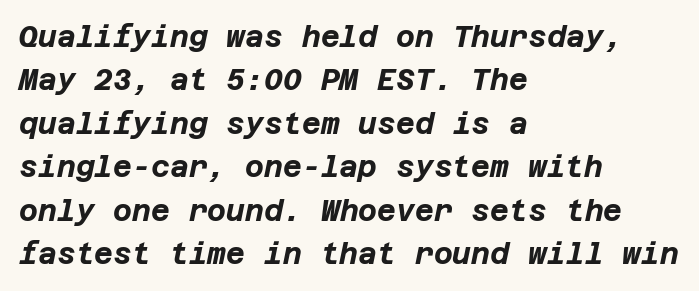
The glyphs have the mass of a bold cut. These lines were composed using italics. If you measured baseline to baseline, you'd find a middling distance. Glance below the letters and you will spot only blank space.
